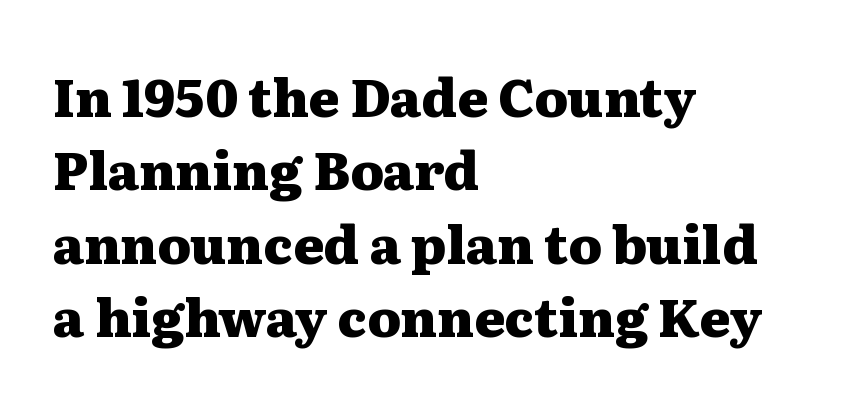
Q: Is the text bold? A: Yes.
Q: Is the text italic (slanted)? A: No, it is upright.
Q: Is the typeface a serif or a sans-serif typeface? A: Serif.
Q: Is the text underlined? A: No.
Q: How is the paragraph aligned? A: Left-aligned.
Q: Is the spacing between letters normal or unusually wide? A: Normal.
Q: Is the spacing between lines tight, normal or loose? A: Normal.
Q: Width (condensed, normal, or wide)? A: Wide.
Q: Stroke contrast? A: Medium.
Q: x-height? A: Medium.
Q: Monospaced? A: No.
